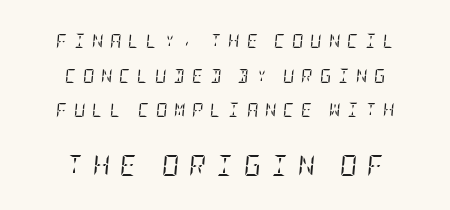
{"italic": "yes", "lean": "right", "slant_degrees": 5, "bold": "no", "underline": "no", "align": "center", "line_spacing": "loose", "line_spacing_ratio": 2.48, "letter_spacing": "wide", "letter_spacing_em": 0.48, "larger_block": "second", "size_ratio": 1.5, "glyph_px": 21}
